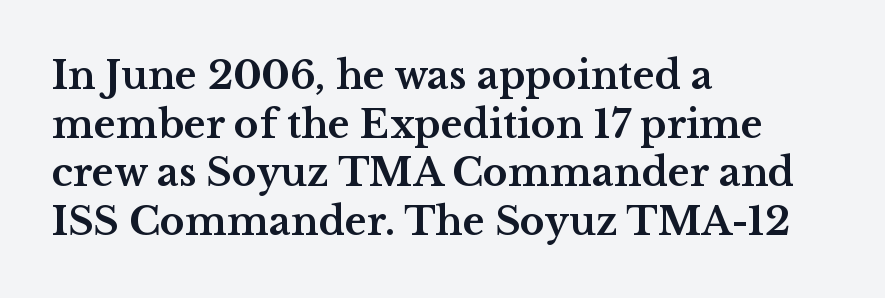
The image shows 38 px bold, wide serif type, upright; set left-aligned, normal line spacing (1.28x), normal letter spacing, not underlined; medium stroke contrast and a medium x-height.
